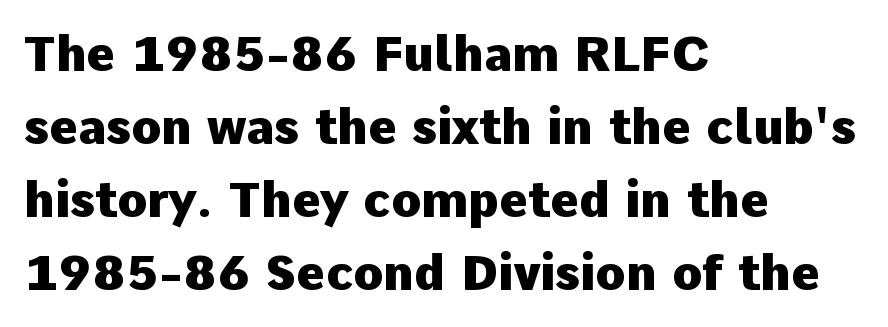
Q: Is the text bold? A: Yes.
Q: Is the text italic (slanted)? A: No, it is upright.
Q: Is the typeface a serif or a sans-serif typeface? A: Sans-serif.
Q: Is the text underlined? A: No.
Q: How is the paragraph aligned? A: Left-aligned.
Q: Is the spacing between letters normal or unusually wide? A: Normal.
Q: Is the spacing between lines tight, normal or loose? A: Normal.
Q: Width (condensed, normal, or wide)? A: Normal.
Q: Stroke contrast? A: Low.
Q: x-height? A: Medium.
Q: Monospaced? A: No.
